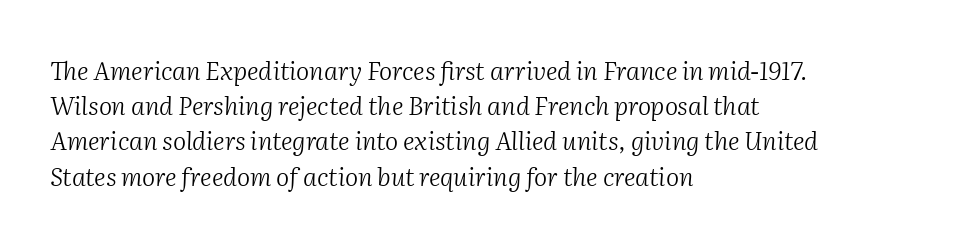
Q: Is the text bold? A: No.
Q: Is the text italic (slanted)? A: Yes, it leans right by about 2 degrees.
Q: Is the text underlined? A: No.
Q: How is the paragraph aligned? A: Left-aligned.
Q: Is the spacing between letters normal or unusually wide? A: Normal.
Q: Is the spacing between lines tight, normal or loose? A: Normal.
